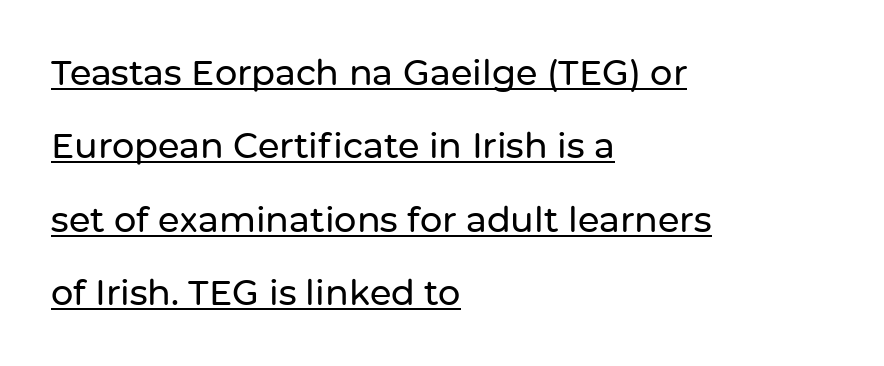
Compared with typical paragraphs, the rows here are farther apart. Is the letter spacing exaggerated? No — it looks like the ordinary default. The words here are underlined. In terms of letterform style, serifs are entirely absent.
